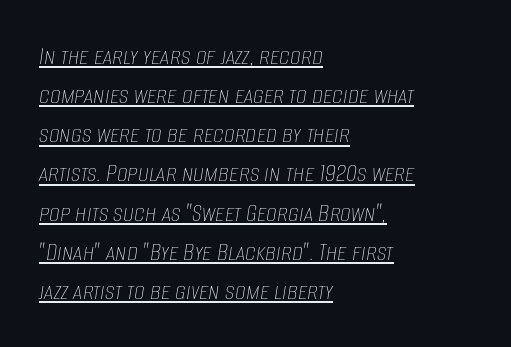
{"italic": "yes", "lean": "right", "slant_degrees": 8, "bold": "no", "underline": "yes", "align": "left", "line_spacing": "normal", "line_spacing_ratio": 1.45, "letter_spacing": "normal", "letter_spacing_em": 0.0, "glyph_px": 27}
